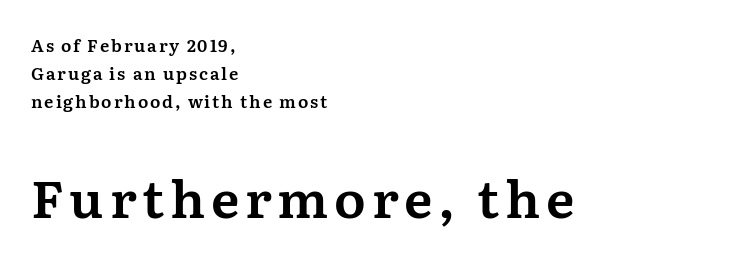
The rendering uses natural spacing where letterforms have individual widths. Note: smaller setting up top, larger setting below. The specimen reads as upright at a glance. Font category for this specimen: serif. The rendering anchors every line to the left-hand side. Compared with typical paragraphs, the rows here are spaced about the same.
